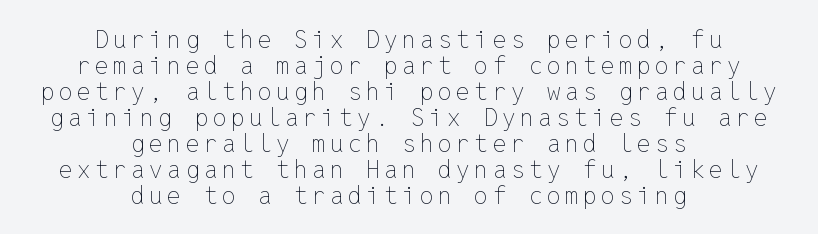
The image shows 24 px text type, upright; set centered, tight line spacing (1.08x), not underlined.
